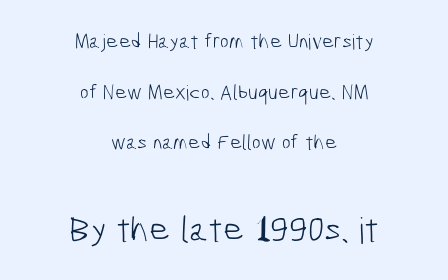
Serifs: no, the terminals of the letterforms are clean. The later block is typeset at a bigger size than the earlier block. Words float on clear page, feet unadorned. Heaviness? Minimal to ordinary, like unemphasized prose.
